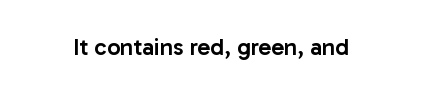
Quick note: underline off. Rendered with straight, roman letterforms. Each word holds together tightly as a unit, with standard inter-letter gaps. Slightly chunky letters — semibold, I'd say, not full bold.
